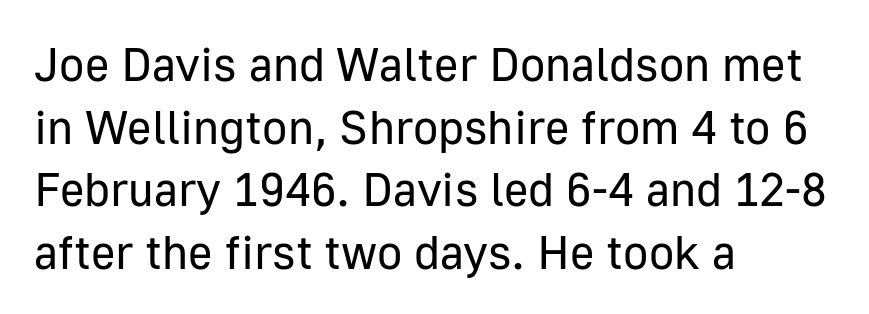
Q: Is the text bold? A: No.
Q: Is the text italic (slanted)? A: No, it is upright.
Q: Is the typeface a serif or a sans-serif typeface? A: Sans-serif.
Q: Is the text underlined? A: No.
Q: How is the paragraph aligned? A: Left-aligned.
Q: Is the spacing between letters normal or unusually wide? A: Normal.
Q: Is the spacing between lines tight, normal or loose? A: Normal.
Q: Width (condensed, normal, or wide)? A: Normal.
Q: Stroke contrast? A: Low.
Q: x-height? A: Medium.
Q: Monospaced? A: No.
